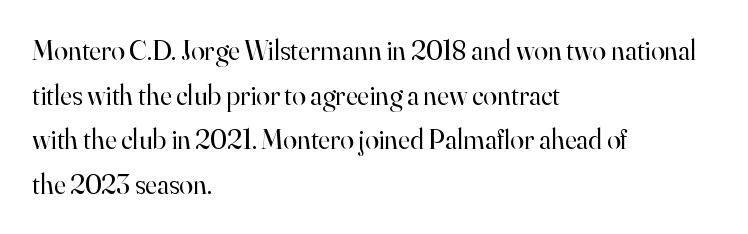
The block of text has a typical density, with ordinary space between rows. Is this a heavy cut? Hardly; it is regular or lighter. It's the straight-up-and-down kind of type. The passage shown is not underscored anywhere. Small tapered or slab feet sit at the stroke ends, so this counts as serif.
